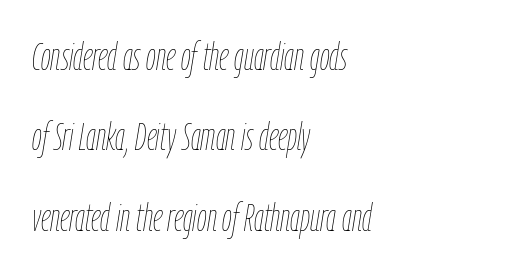
You could fit nearly another row in the gap between these rows. Descenders are the only things crossing below the line. Think standard paragraph weight, or any step lighter than that. Default kerning and tracking; the words read as compact shapes.
